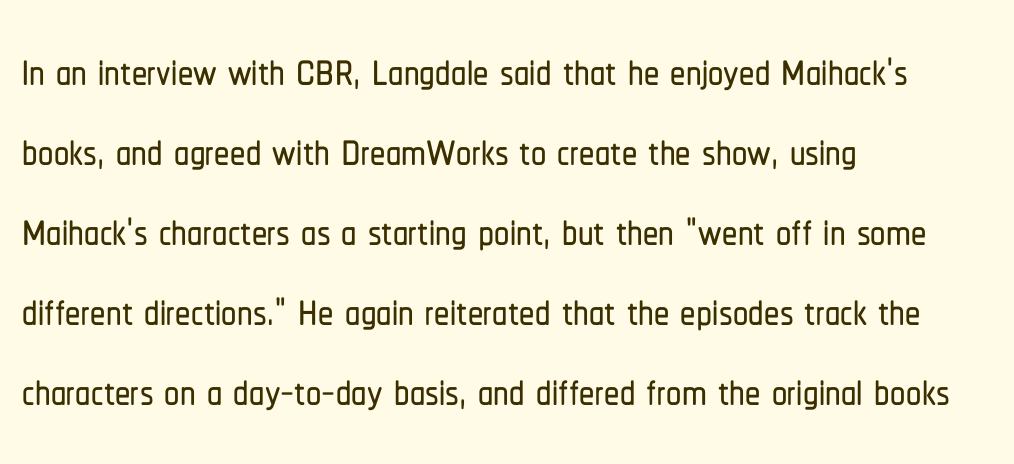
{"serif": "no", "italic": "no", "width": "condensed", "stroke_contrast": "low", "x_height": "medium", "monospaced": "no", "underline": "no", "align": "left", "line_spacing": "normal", "line_spacing_ratio": 1.31, "letter_spacing": "normal", "letter_spacing_em": 0.0, "glyph_px": 61}
